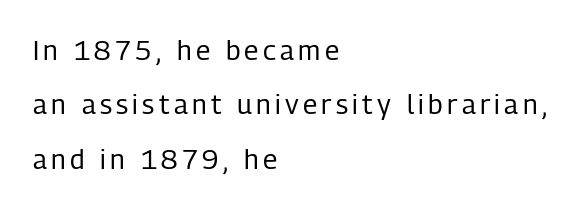
The image shows 27 px text type, upright; set left-aligned, loose line spacing (2.01x), not underlined.
